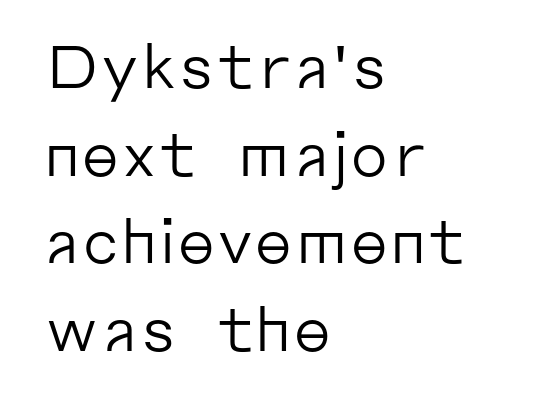
Any mark beneath the type? The region is blank. Ordinary non-slanted type is in use. Stroke terminals: plain, sans-serif. The weight tops out at a normal text grade. Every row of glyphs begins at an identical x-position on the left. The rendering uses a moderate line-height, typical for paragraphs.
